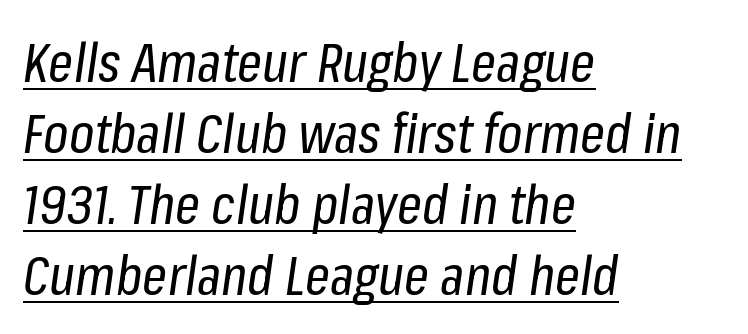
{"italic": "yes", "lean": "right", "slant_degrees": 8, "bold": "no", "weight": "regular", "width": "condensed", "stroke_contrast": "low", "x_height": "medium", "monospaced": "no", "underline": "yes", "align": "left", "line_spacing": "normal", "line_spacing_ratio": 1.29, "letter_spacing": "normal", "letter_spacing_em": 0.0, "glyph_px": 55}
